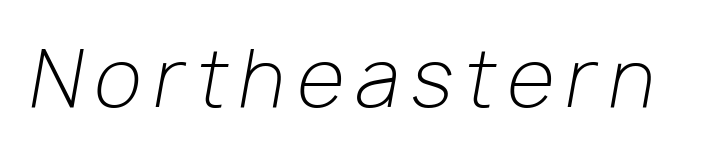
The image shows 77 px light type, italic (leaning right); set not underlined; low stroke contrast and a medium x-height.
